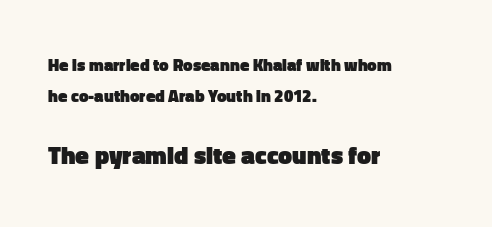
The image shows 25 px bold type, upright; set left-aligned, line spacing 1.84x, normal letter spacing, not underlined; the second (bottom) block is 1.47x larger.
